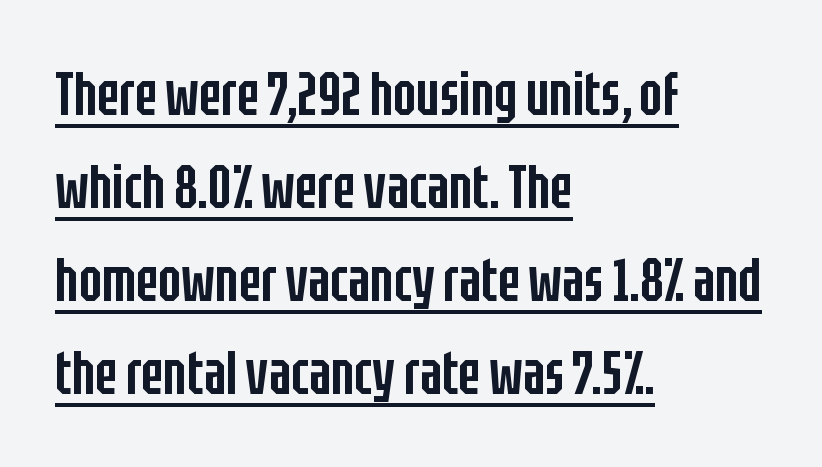
The image shows 60 px semibold, condensed sans-serif type, upright; set left-aligned, normal line spacing (1.55x), normal letter spacing, underlined; low stroke contrast and a large x-height.
